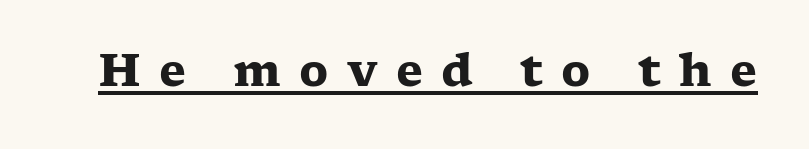
Q: Is the text bold? A: Yes.
Q: Is the text italic (slanted)? A: No, it is upright.
Q: Is the typeface a serif or a sans-serif typeface? A: Serif.
Q: Is the text underlined? A: Yes.
Q: Is the spacing between letters normal or unusually wide? A: Unusually wide.
Q: Width (condensed, normal, or wide)? A: Wide.
Q: Stroke contrast? A: Low.
Q: x-height? A: Medium.
Q: Monospaced? A: No.
